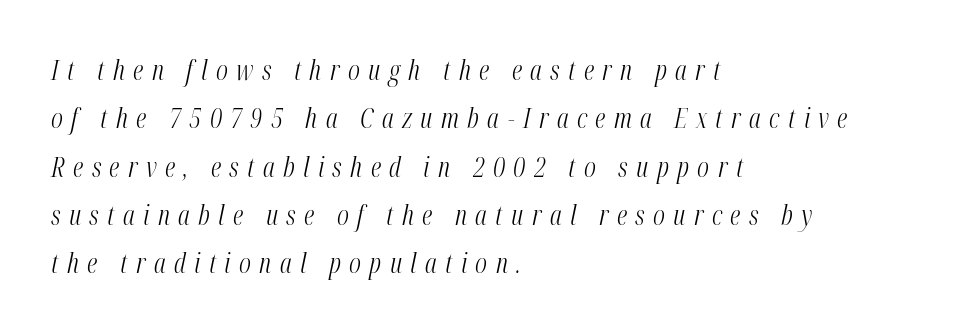
A light-to-regular cut is what we see here. The compositor pushed each line to the left boundary. The specimen reads as italic at a glance. The line texture is sparse and dotted thanks to wide tracking. Underlining? Definitely not there.
